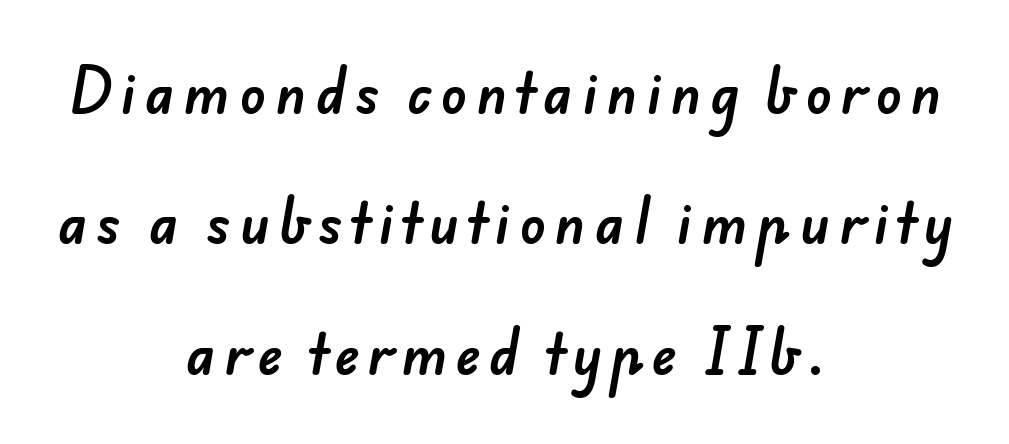
Q: Is the typeface a serif or a sans-serif typeface? A: Sans-serif.
Q: Is the text underlined? A: No.
Q: How is the paragraph aligned? A: Centered.
Q: Is the spacing between lines tight, normal or loose? A: Loose.
Q: Width (condensed, normal, or wide)? A: Normal.
Q: Stroke contrast? A: Low.
Q: x-height? A: Small.
Q: Monospaced? A: No.
